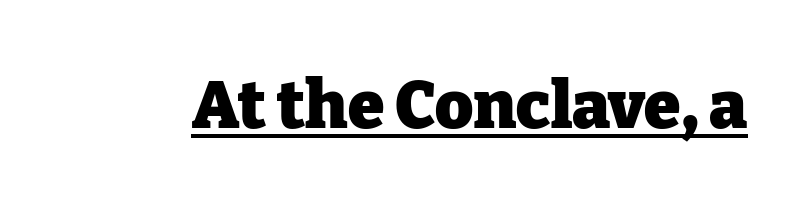
{"serif": "yes", "italic": "no", "bold": "yes", "weight": "heavy", "width": "normal", "stroke_contrast": "low", "x_height": "medium", "monospaced": "no", "underline": "yes", "letter_spacing": "normal", "letter_spacing_em": 0.0, "glyph_px": 66}
